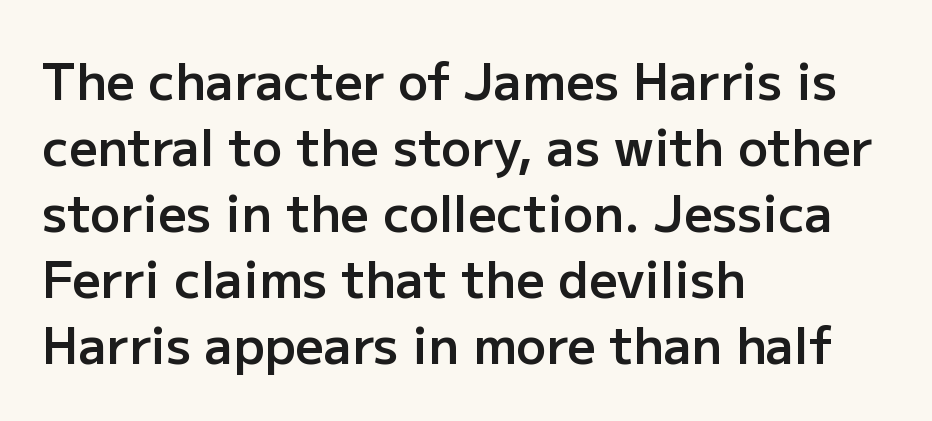
The type family on display is of the sans-serif kind. Check the space under the baseline: it is left empty. Short note: letters normally spaced. Strokes here are thickened, but only to semibold level. All the whitespace from short lines collects on the right. How would I describe the line gaps? Plain and ordinary.
